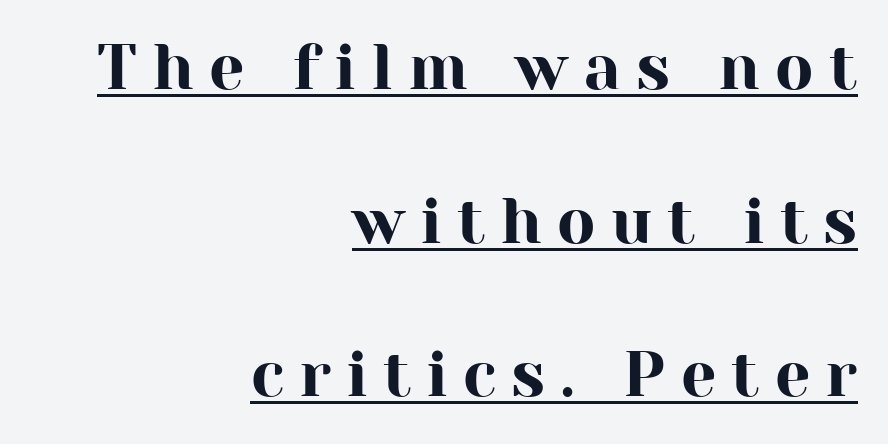
Q: Is the text italic (slanted)? A: No, it is upright.
Q: Is the typeface a serif or a sans-serif typeface? A: Serif.
Q: Is the text underlined? A: Yes.
Q: How is the paragraph aligned? A: Right-aligned.
Q: Is the spacing between letters normal or unusually wide? A: Unusually wide.
Q: Is the spacing between lines tight, normal or loose? A: Loose.
Q: Width (condensed, normal, or wide)? A: Normal.
Q: Stroke contrast? A: High.
Q: x-height? A: Medium.
Q: Monospaced? A: No.
